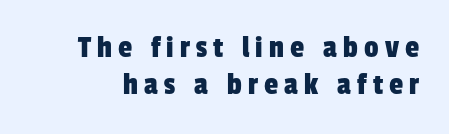
The image shows 32 px condensed sans-serif type; set line spacing 1.16x, not underlined; low stroke contrast and a medium x-height.
